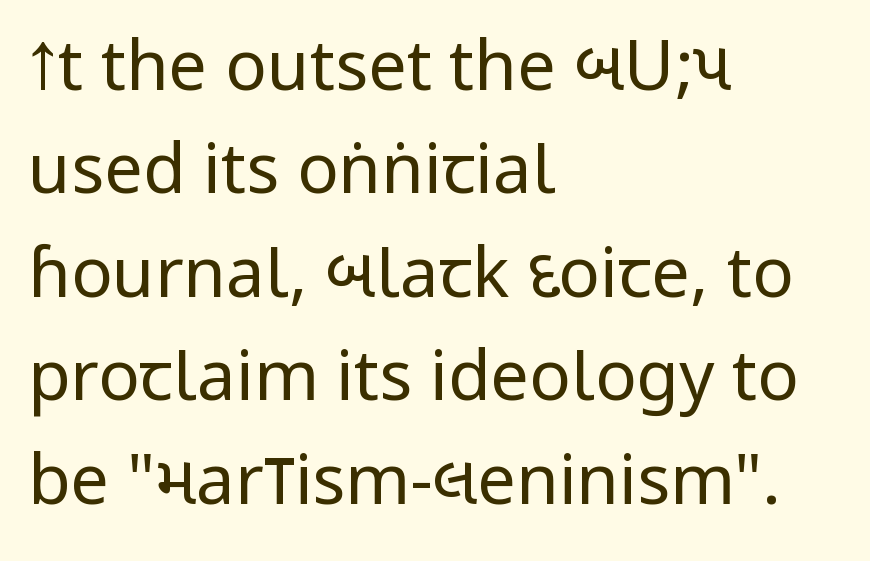
{"serif": "no", "italic": "no", "bold": "no", "weight": "regular", "width": "condensed", "stroke_contrast": "low", "underline": "no", "align": "left", "line_spacing": "normal", "line_spacing_ratio": 1.5, "letter_spacing": "normal", "letter_spacing_em": 0.0, "glyph_px": 69}
